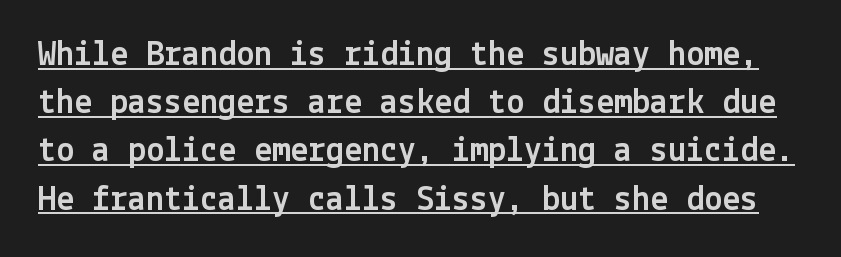
The specimen includes a rule beneath the text block's lines. Successive baselines arrive at the customary interval. The font's upright variant was chosen for this text. The rendering shows plain stroke endings on the letterforms — a sans-serif design.
